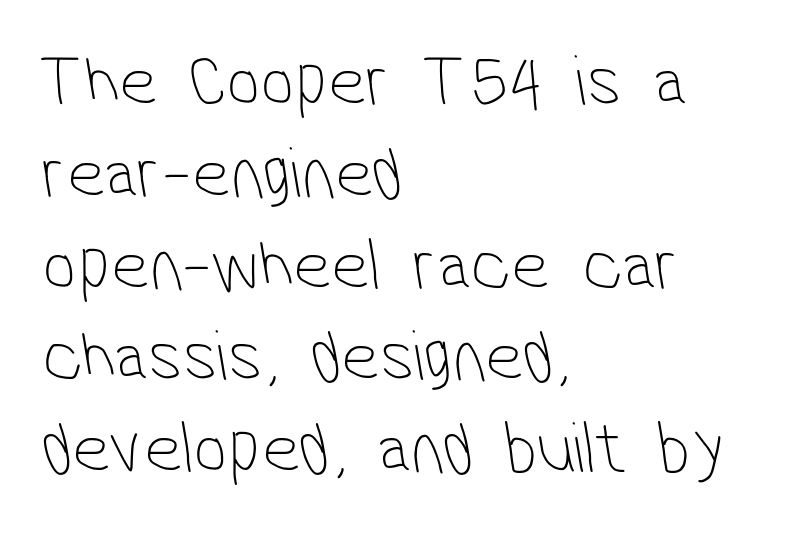
{"serif": "no", "bold": "no", "weight": "thin", "width": "condensed", "stroke_contrast": "low", "x_height": "medium", "monospaced": "no", "underline": "no", "align": "left", "line_spacing_ratio": 1.24, "letter_spacing": "normal", "letter_spacing_em": 0.0, "glyph_px": 74}
